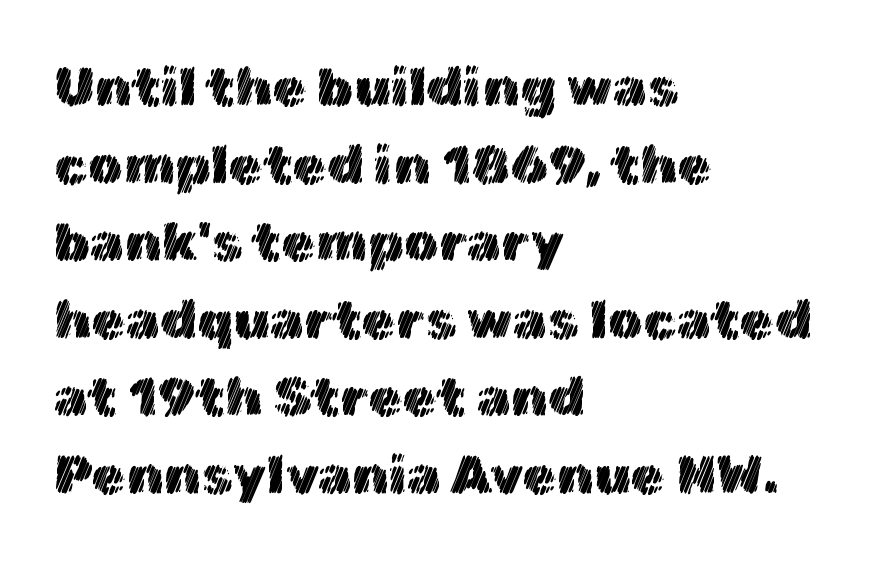
Short note: letters normally spaced. Here the designer chose a conventional face with non-uniform glyph widths. Students, observe: this is what conventionally led text looks like. Left-aligned paragraph, ragged on the right. If you drew a line through each stem, it would be perfectly vertical. The zone under the glyphs is completely vacant.
